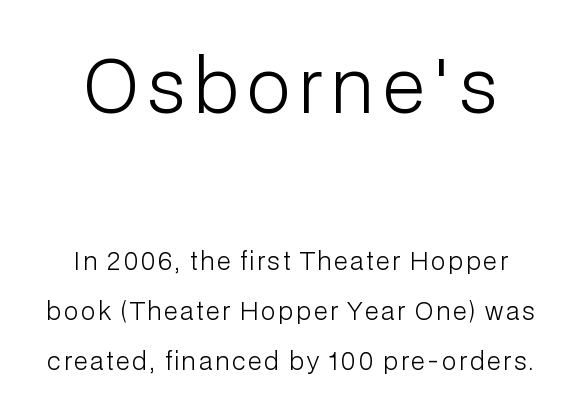
Q: Is the text bold? A: No.
Q: Is the text italic (slanted)? A: No, it is upright.
Q: Is the typeface a serif or a sans-serif typeface? A: Sans-serif.
Q: Is the text underlined? A: No.
Q: How is the paragraph aligned? A: Centered.
Q: Is the spacing between lines tight, normal or loose? A: Loose.
Q: Which block of text is set in a larger size, the first (top) or the second (bottom)? A: The first (top) one.
Q: Width (condensed, normal, or wide)? A: Normal.
Q: Stroke contrast? A: Low.
Q: x-height? A: Medium.
Q: Monospaced? A: No.
